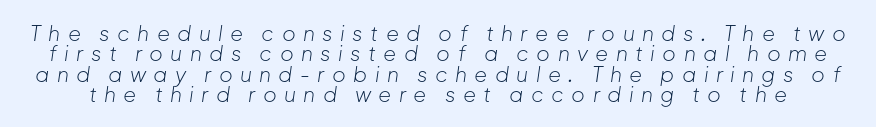
{"italic": "yes", "lean": "right", "slant_degrees": 8, "bold": "no", "underline": "no", "line_spacing": "tight", "line_spacing_ratio": 0.97, "letter_spacing": "wide", "letter_spacing_em": 0.35, "glyph_px": 21}
